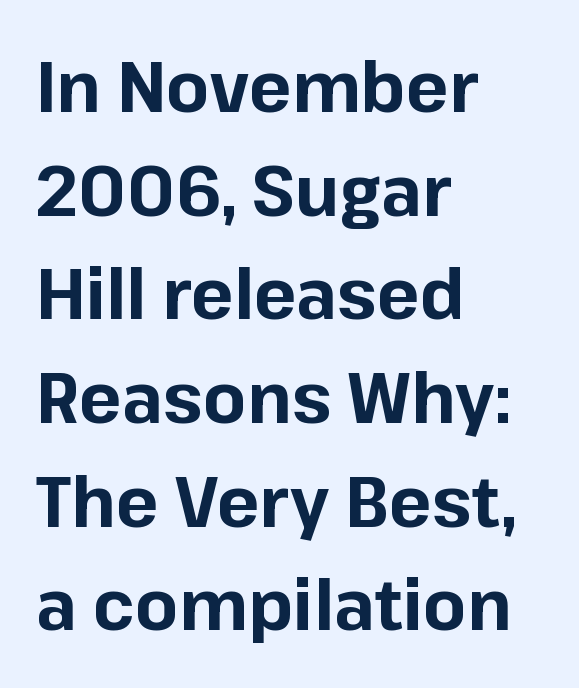
In terms of letterspacing, this is plain default setting. The type family on display is of the sans-serif kind. Compared with typical paragraphs, the rows here are spaced about the same. Horizontally, the lines are justified to the leading edge only.
